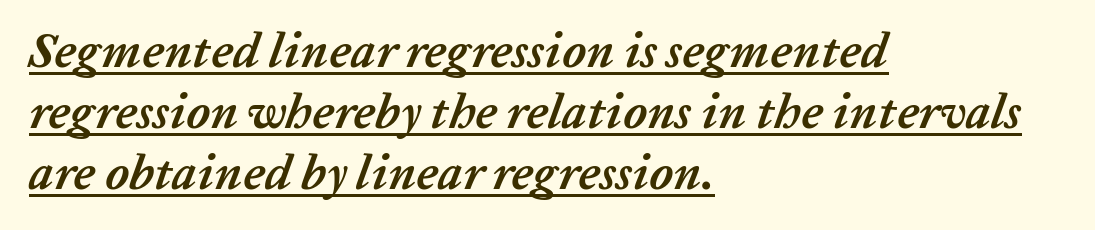
The image shows 49 px semibold type, italic (leaning right); set left-aligned, line spacing 1.24x, normal letter spacing, underlined; low stroke contrast and a medium x-height.
